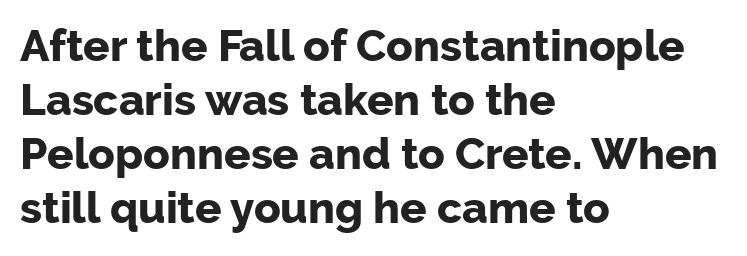
Standard letterfit; no display-style spreading of the glyphs. The typesetter chose a ragged-right arrangement here. Character widths vary here, with narrow letters taking less room than wide ones. Nope, no serifs anywhere on these letters. Strong, thick strokes mark this as bold type.
